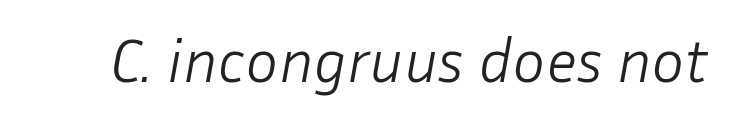
Q: Is the text bold? A: No.
Q: Is the text italic (slanted)? A: Yes, it leans right by about 10 degrees.
Q: Is the text underlined? A: No.
Q: Is the spacing between letters normal or unusually wide? A: Normal.
Q: Width (condensed, normal, or wide)? A: Normal.
Q: Stroke contrast? A: Low.
Q: x-height? A: Medium.
Q: Monospaced? A: No.
